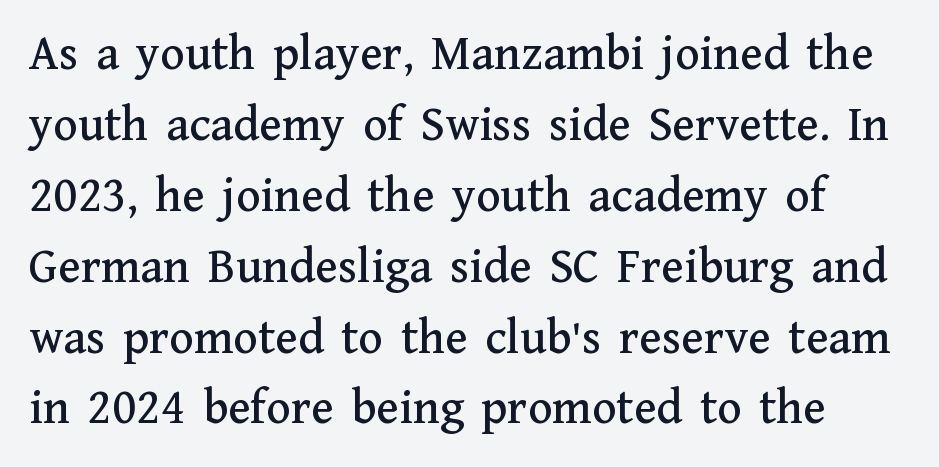
{"serif": "yes", "italic": "no", "width": "normal", "stroke_contrast": "medium", "x_height": "medium", "monospaced": "no", "underline": "no", "line_spacing": "normal", "line_spacing_ratio": 1.39, "letter_spacing": "normal", "letter_spacing_em": 0.0, "glyph_px": 51}
